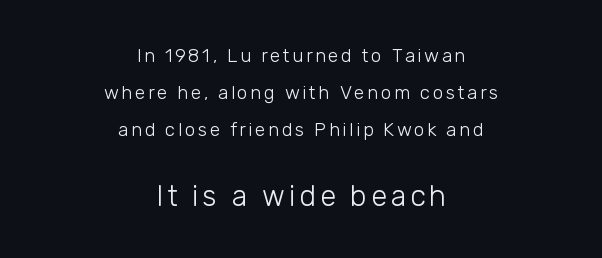
Q: Is the text bold? A: No.
Q: Is the text italic (slanted)? A: No, it is upright.
Q: Is the typeface a serif or a sans-serif typeface? A: Sans-serif.
Q: Is the text underlined? A: No.
Q: How is the paragraph aligned? A: Centered.
Q: Is the spacing between lines tight, normal or loose? A: Loose.
Q: Which block of text is set in a larger size, the first (top) or the second (bottom)? A: The second (bottom) one.
Q: Width (condensed, normal, or wide)? A: Normal.
Q: Stroke contrast? A: Low.
Q: x-height? A: Medium.
Q: Monospaced? A: No.
